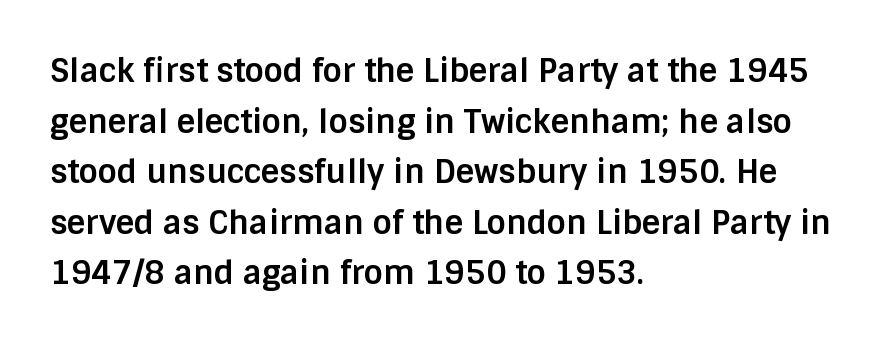
The image shows 32 px bold sans-serif type, upright; set left-aligned, normal line spacing (1.58x), normal letter spacing, not underlined; low stroke contrast and a large x-height.
